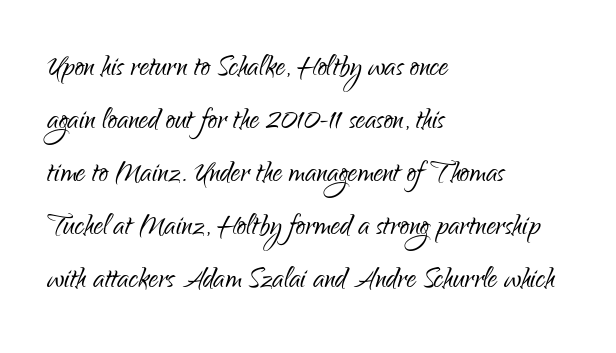
Horizontally, the lines are justified to the leading edge only. Caption: face not bold, strokes unweighted. Characters follow at the spacing the type designer built in. Vertical spacing — default.
